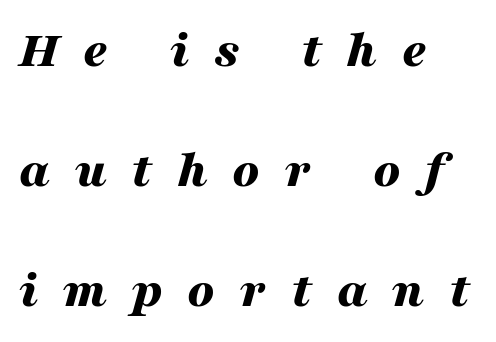
Q: Is the text bold? A: Yes.
Q: Is the text italic (slanted)? A: Yes, it leans right by about 16 degrees.
Q: Is the text underlined? A: No.
Q: How is the paragraph aligned? A: Left-aligned.
Q: Is the spacing between letters normal or unusually wide? A: Unusually wide.
Q: Is the spacing between lines tight, normal or loose? A: Loose.
Q: Width (condensed, normal, or wide)? A: Wide.
Q: Stroke contrast? A: Medium.
Q: x-height? A: Medium.
Q: Monospaced? A: No.
